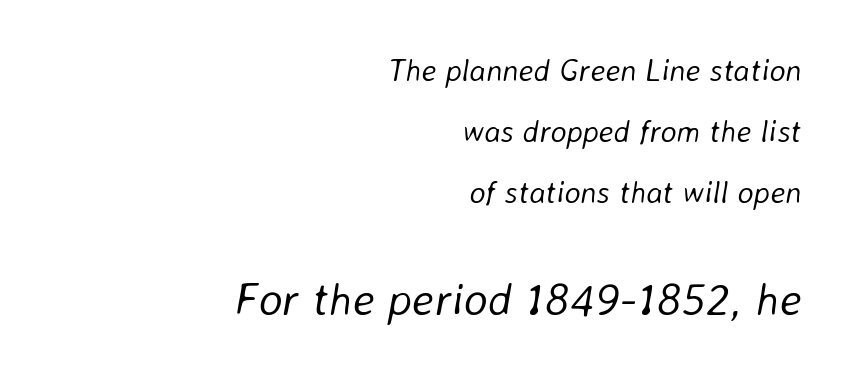
Notice how the stems are inclined rather than vertical — that's the hallmark of italics. Teacher's note: observe the even right margin — that is flush-right alignment. The composition opens small and finishes big. Line spacing here is loose. Stroke thickness stays within the range of a standard reading face or lighter. Check under the words: just untouched page.
